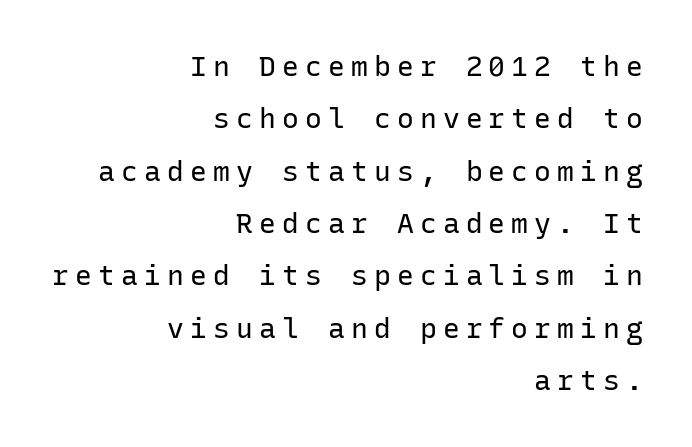
Q: Is the text bold? A: No.
Q: Is the text italic (slanted)? A: No, it is upright.
Q: Is the typeface a serif or a sans-serif typeface? A: Sans-serif.
Q: Is the text underlined? A: No.
Q: How is the paragraph aligned? A: Right-aligned.
Q: Is the spacing between letters normal or unusually wide? A: Unusually wide.
Q: Width (condensed, normal, or wide)? A: Normal.
Q: Stroke contrast? A: Low.
Q: x-height? A: Medium.
Q: Monospaced? A: Yes.
